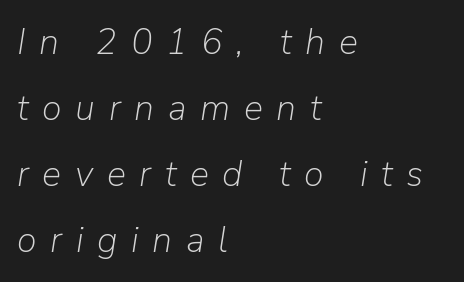
The image shows 36 px light type, italic (leaning right); set left-aligned, line spacing 1.83x, unusually wide letter spacing (+0.38 em), not underlined; low stroke contrast and a medium x-height.
